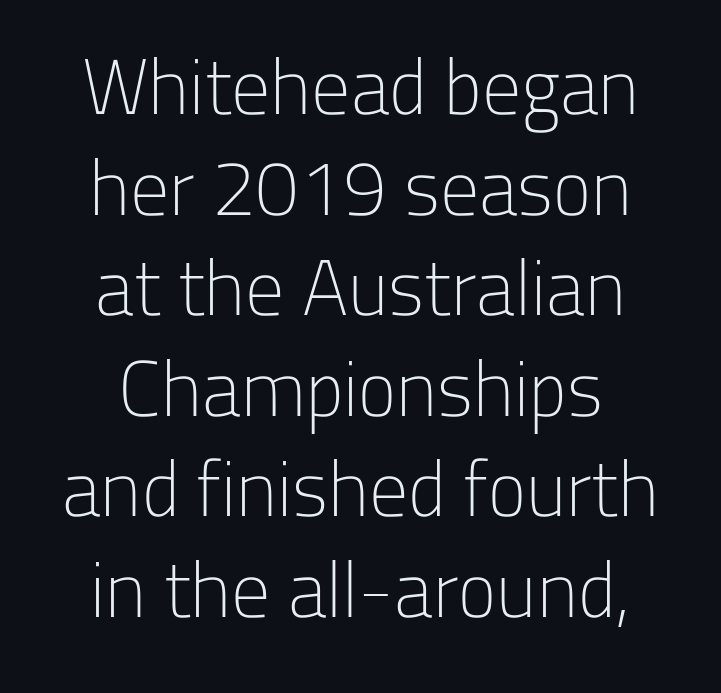
Q: Is the text bold? A: No.
Q: Is the text italic (slanted)? A: No, it is upright.
Q: Is the typeface a serif or a sans-serif typeface? A: Sans-serif.
Q: Is the text underlined? A: No.
Q: Is the spacing between letters normal or unusually wide? A: Normal.
Q: Is the spacing between lines tight, normal or loose? A: Normal.
Q: Width (condensed, normal, or wide)? A: Normal.
Q: Stroke contrast? A: Low.
Q: x-height? A: Medium.
Q: Monospaced? A: No.
